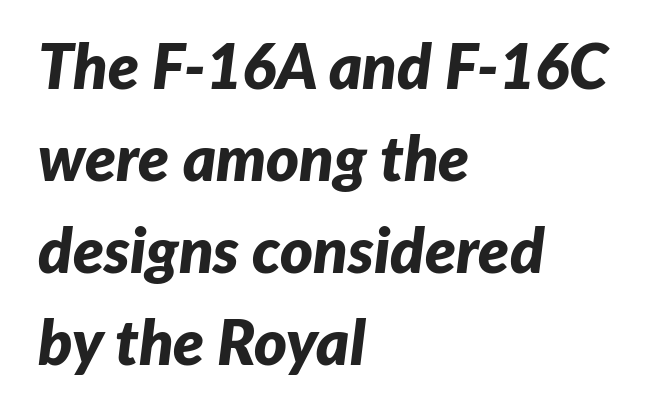
{"italic": "yes", "lean": "right", "slant_degrees": 7, "bold": "yes", "weight": "bold", "width": "normal", "stroke_contrast": "low", "x_height": "medium", "monospaced": "no", "underline": "no", "align": "left", "line_spacing": "normal", "line_spacing_ratio": 1.46, "letter_spacing": "normal", "letter_spacing_em": 0.0, "glyph_px": 63}
